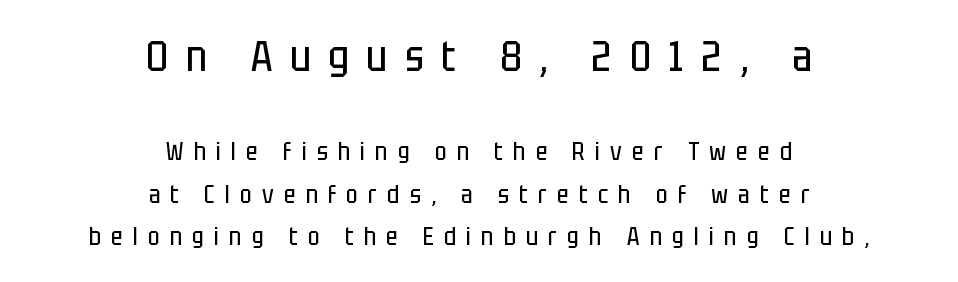
Q: Is the text bold? A: No.
Q: Is the text italic (slanted)? A: No, it is upright.
Q: Is the typeface a serif or a sans-serif typeface? A: Sans-serif.
Q: Is the text underlined? A: No.
Q: How is the paragraph aligned? A: Centered.
Q: Is the spacing between letters normal or unusually wide? A: Unusually wide.
Q: Is the spacing between lines tight, normal or loose? A: Normal.
Q: Which block of text is set in a larger size, the first (top) or the second (bottom)? A: The first (top) one.
Q: Width (condensed, normal, or wide)? A: Condensed.
Q: Stroke contrast? A: Low.
Q: x-height? A: Large.
Q: Monospaced? A: No.
